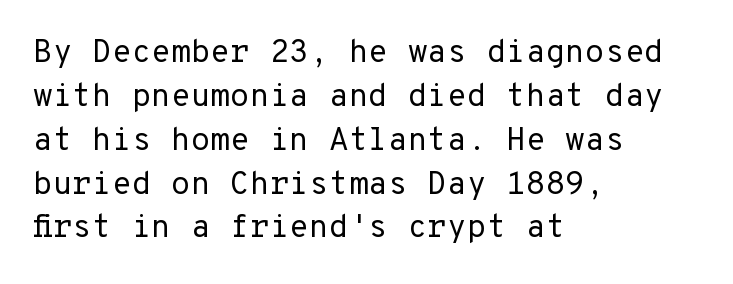
The image shows 32 px regular-weight sans-serif type, upright; set left-aligned, normal line spacing (1.37x), normal letter spacing, not underlined; low stroke contrast and a medium x-height.
